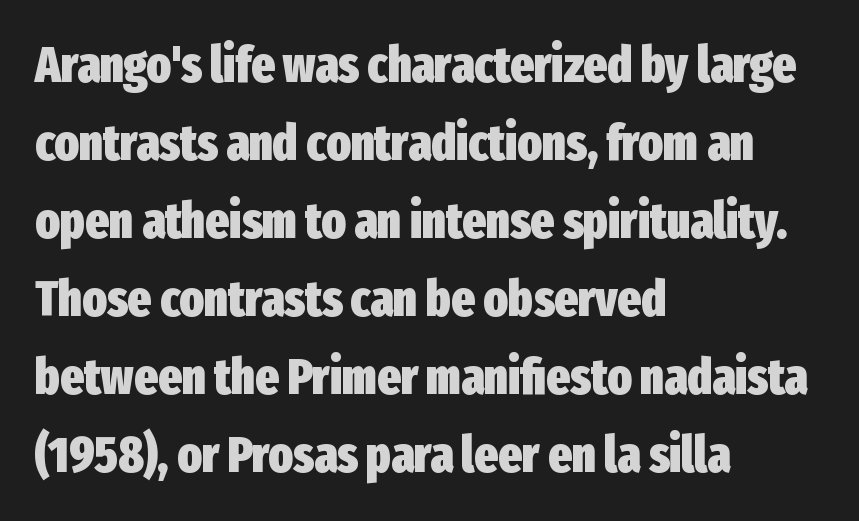
{"serif": "no", "italic": "no", "bold": "yes", "weight": "heavy", "width": "condensed", "stroke_contrast": "low", "x_height": "medium", "monospaced": "no", "underline": "no", "align": "left", "line_spacing": "normal", "line_spacing_ratio": 1.56, "letter_spacing": "normal", "letter_spacing_em": 0.0, "glyph_px": 50}
